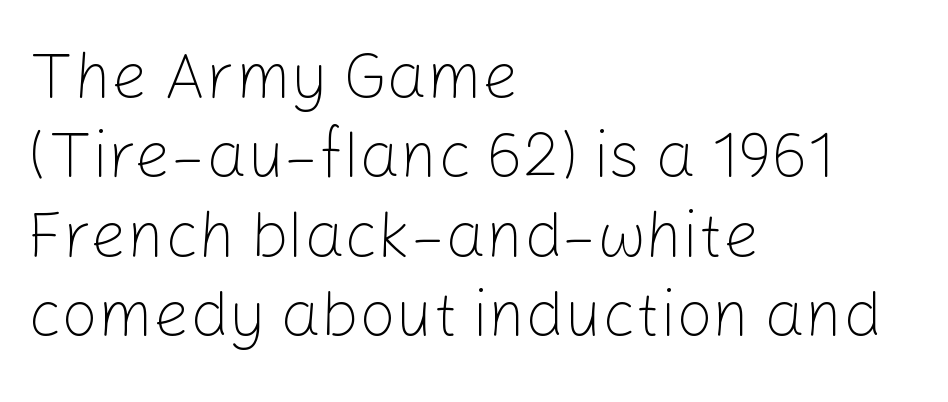
The string is rendered with underlining switched off. Is the type heavy? It reads as light-to-regular instead. You can tell it's not italic because the verticals are truly vertical. You can tell from the bare stems that sans-serif type was used. Honestly, the letter spacing is just normal — you wouldn't notice it. Caption: multi-line text, flush left, ragged right.
